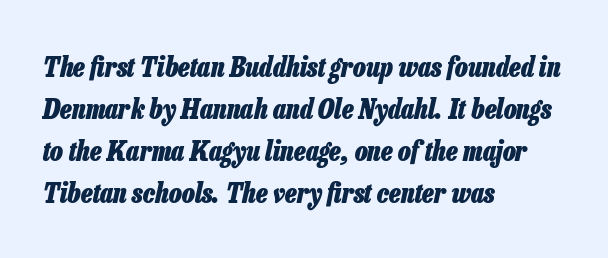
These lines sit exactly where default settings would place them. Underline: absent. The typesetting leans heavy: a genuine bold. When letters slant like this, we call the style italic. The lines in this sample share a left origin and differ only in where they stop.
